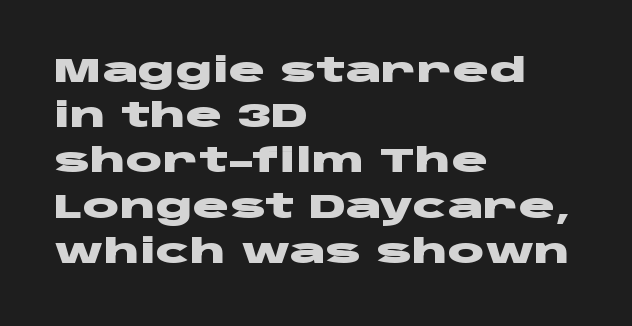
Q: Is the text bold? A: Yes.
Q: Is the text italic (slanted)? A: No, it is upright.
Q: Is the typeface a serif or a sans-serif typeface? A: Sans-serif.
Q: Is the text underlined? A: No.
Q: How is the paragraph aligned? A: Left-aligned.
Q: Is the spacing between letters normal or unusually wide? A: Normal.
Q: Is the spacing between lines tight, normal or loose? A: Normal.
Q: Width (condensed, normal, or wide)? A: Wide.
Q: Stroke contrast? A: Low.
Q: x-height? A: Large.
Q: Monospaced? A: No.
